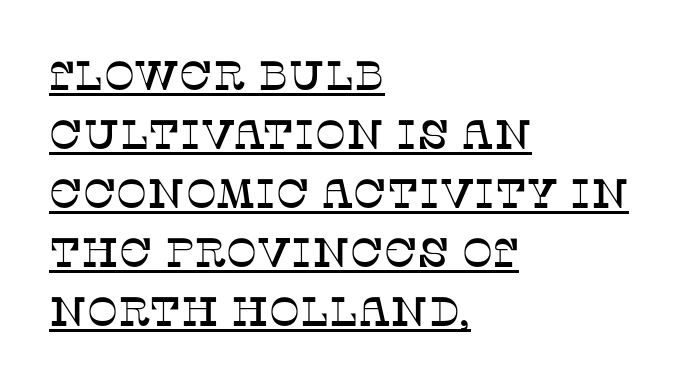
Q: Is the text italic (slanted)? A: No, it is upright.
Q: Is the typeface a serif or a sans-serif typeface? A: Serif.
Q: Is the text underlined? A: Yes.
Q: How is the paragraph aligned? A: Left-aligned.
Q: Is the spacing between letters normal or unusually wide? A: Normal.
Q: Is the spacing between lines tight, normal or loose? A: Normal.
Q: Width (condensed, normal, or wide)? A: Normal.
Q: Stroke contrast? A: Low.
Q: x-height? A: Large.
Q: Monospaced? A: No.
